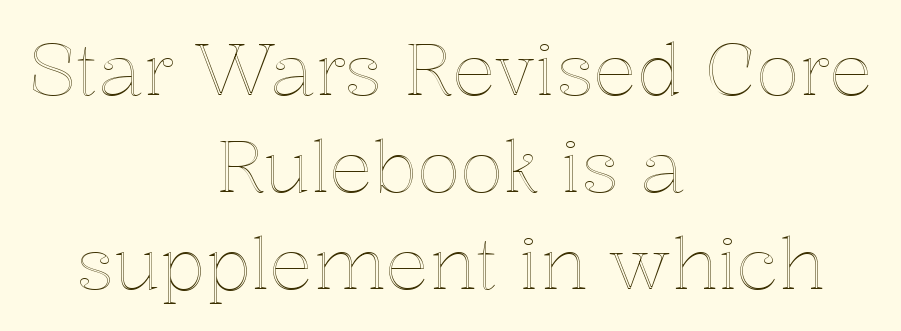
The whitespace from short lines is split evenly between both sides. These lines sit exactly where default settings would place them. Type without underlining. The letters advance in unequal steps, a hallmark of proportional type.
